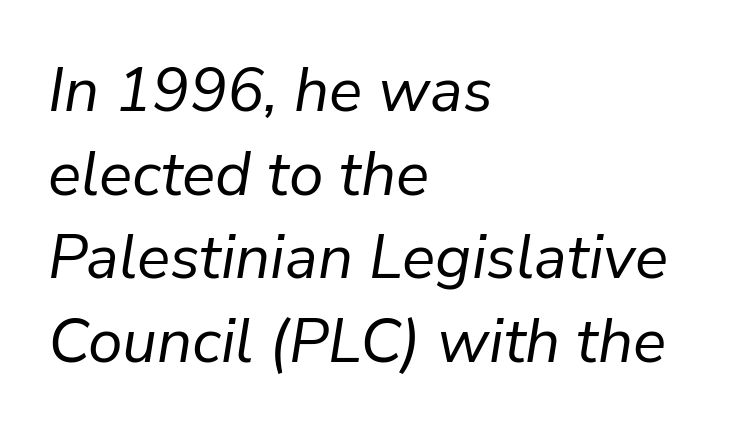
Q: Is the text bold? A: No.
Q: Is the text italic (slanted)? A: Yes, it leans right by about 9 degrees.
Q: Is the text underlined? A: No.
Q: How is the paragraph aligned? A: Left-aligned.
Q: Is the spacing between letters normal or unusually wide? A: Normal.
Q: Is the spacing between lines tight, normal or loose? A: Normal.
Q: Width (condensed, normal, or wide)? A: Normal.
Q: Stroke contrast? A: Low.
Q: x-height? A: Medium.
Q: Monospaced? A: No.
